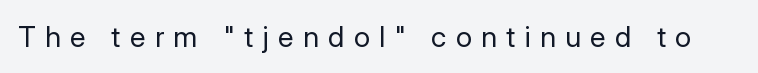
{"serif": "no", "italic": "no", "bold": "no", "weight": "regular", "width": "normal", "stroke_contrast": "low", "x_height": "medium", "monospaced": "no", "underline": "no", "letter_spacing": "wide", "letter_spacing_em": 0.32, "glyph_px": 29}
